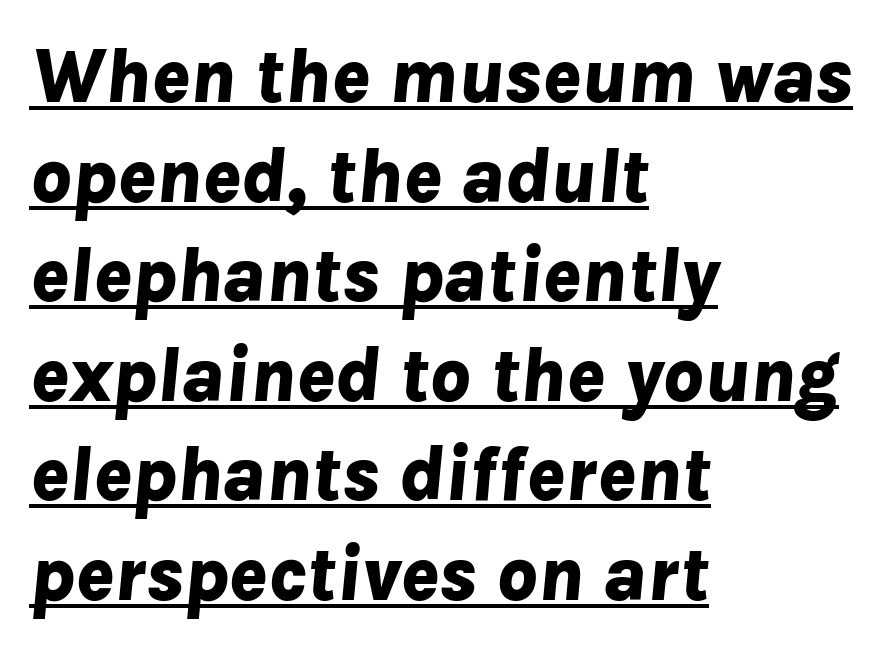
Q: Is the text bold? A: Yes.
Q: Is the text italic (slanted)? A: Yes, it leans right by about 8 degrees.
Q: Is the text underlined? A: Yes.
Q: How is the paragraph aligned? A: Left-aligned.
Q: Is the spacing between letters normal or unusually wide? A: Normal.
Q: Is the spacing between lines tight, normal or loose? A: Normal.
Q: Width (condensed, normal, or wide)? A: Normal.
Q: Stroke contrast? A: Low.
Q: x-height? A: Medium.
Q: Monospaced? A: No.
